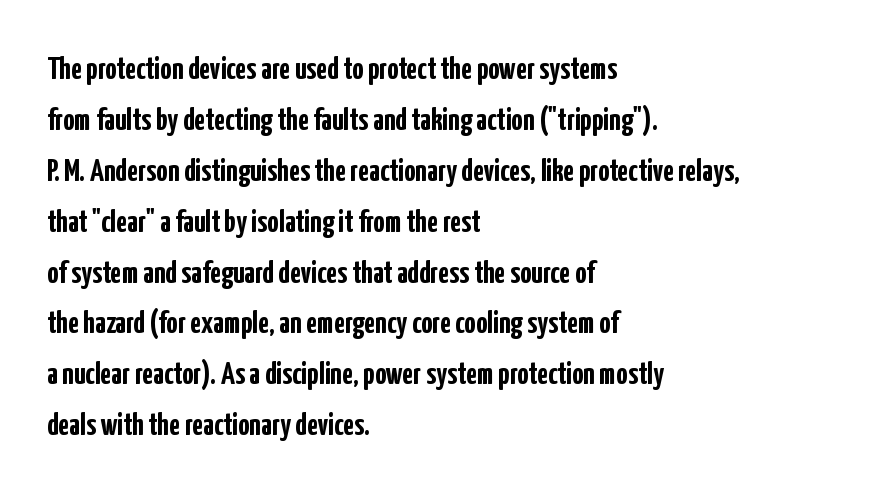
{"serif": "no", "italic": "no", "bold": "yes", "weight": "semibold", "width": "condensed", "stroke_contrast": "low", "x_height": "medium", "monospaced": "no", "underline": "no", "align": "left", "line_spacing": "normal", "line_spacing_ratio": 1.59, "letter_spacing": "normal", "letter_spacing_em": 0.0, "glyph_px": 32}
